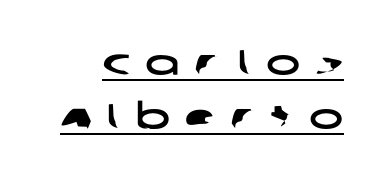
Q: Is the typeface a serif or a sans-serif typeface? A: Sans-serif.
Q: Is the text underlined? A: Yes.
Q: Is the spacing between letters normal or unusually wide? A: Unusually wide.
Q: Is the spacing between lines tight, normal or loose? A: Normal.
Q: Width (condensed, normal, or wide)? A: Wide.
Q: Stroke contrast? A: Low.
Q: x-height? A: Large.
Q: Monospaced? A: No.
